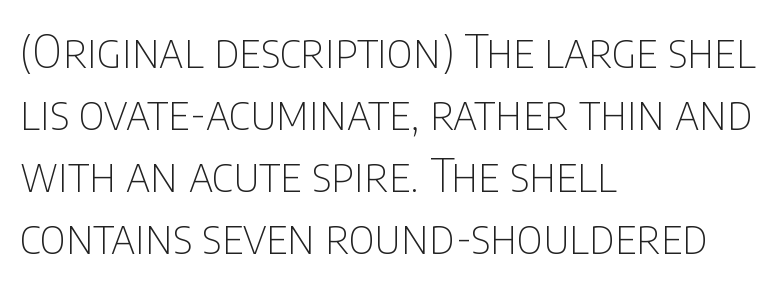
Each new line begins a customary step beneath the previous one. Is there any slant? The stems are plumb. The glyphs in this specimen are sans serif. Look at the tracking — it's just the regular setting, nothing added. Casual observation: everything's shoved over to the left. Character widths vary here, with narrow letters taking less room than wide ones.
